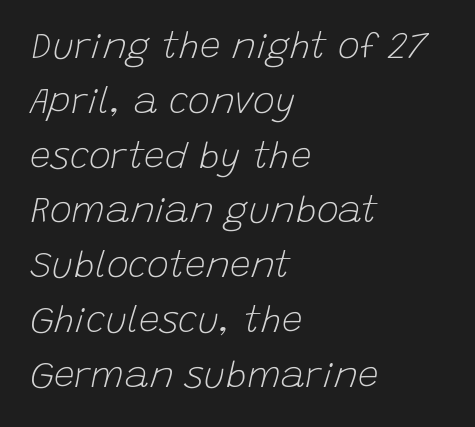
Q: Is the text bold? A: No.
Q: Is the text italic (slanted)? A: Yes, it leans right by about 15 degrees.
Q: Is the text underlined? A: No.
Q: How is the paragraph aligned? A: Left-aligned.
Q: Is the spacing between letters normal or unusually wide? A: Normal.
Q: Is the spacing between lines tight, normal or loose? A: Normal.
Q: Width (condensed, normal, or wide)? A: Normal.
Q: Stroke contrast? A: Low.
Q: x-height? A: Large.
Q: Monospaced? A: No.
